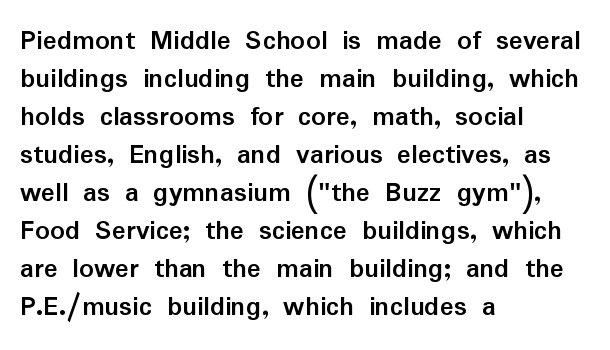
Chunky letters — that's bold for sure. Glance below the letters and you will spot only blank space. Type style note: lacks serifs. This sample is left-justified, so line endings fall wherever the words run out.
